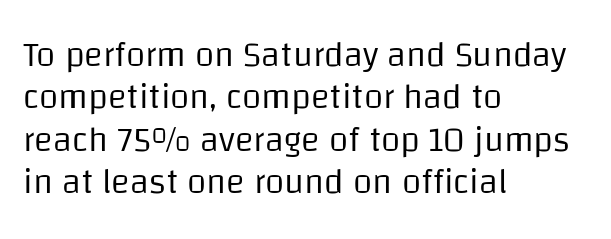
Serifs: no, the terminals of the letterforms are clean. Each letter keeps its own natural width here, so spacing adapts to shape. The string is rendered with underlining switched off. Observe the ordinary spacing: letters are neighbours, not strangers.
